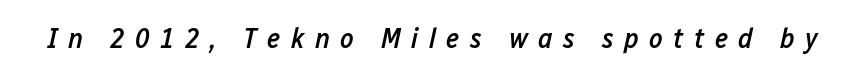
Look at the stroke-to-counter ratio: somewhat heavy, a semibold. Loose tracking; the words dissolve into strings of separated letters. Descenders are the only things crossing below the line. In terms of posture, this sample is oblique. This sample has the flowing, uneven cadence of proportional lettering.
